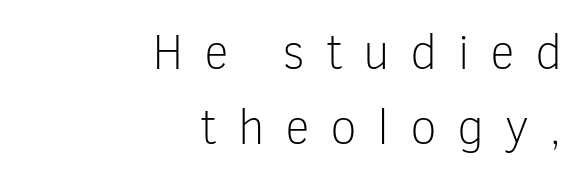
{"serif": "no", "italic": "no", "bold": "no", "weight": "light", "width": "normal", "stroke_contrast": "low", "x_height": "medium", "monospaced": "no", "underline": "no", "align": "right", "line_spacing": "normal", "line_spacing_ratio": 1.54, "letter_spacing": "wide", "letter_spacing_em": 0.42, "glyph_px": 49}
